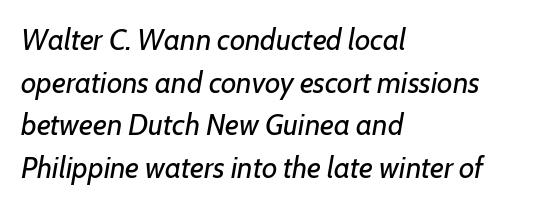
{"italic": "yes", "lean": "right", "slant_degrees": 7, "bold": "no", "weight": "regular", "width": "normal", "stroke_contrast": "low", "x_height": "medium", "monospaced": "no", "underline": "no", "align": "left", "line_spacing": "normal", "line_spacing_ratio": 1.42, "letter_spacing": "normal", "letter_spacing_em": 0.0, "glyph_px": 30}
